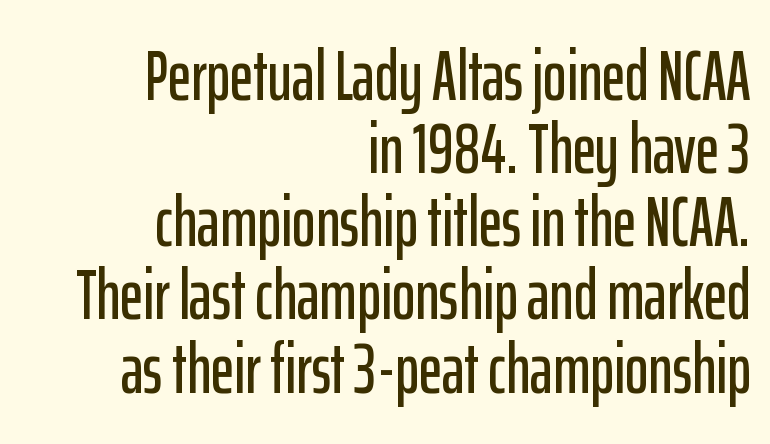
In terms of letterform style, serifs are entirely absent. The designer dialed line spacing down below the default. The ragged edge is on the left, which tells us the setting is flush right. Proportional: the letters do not fall into vertical columns. The typography opts for an upright posture over an oblique one. Each word holds together tightly as a unit, with standard inter-letter gaps.
